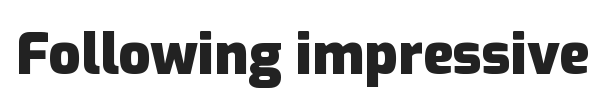
Q: Is the text bold? A: Yes.
Q: Is the text italic (slanted)? A: No, it is upright.
Q: Is the typeface a serif or a sans-serif typeface? A: Sans-serif.
Q: Is the text underlined? A: No.
Q: Is the spacing between letters normal or unusually wide? A: Normal.
Q: Width (condensed, normal, or wide)? A: Normal.
Q: Stroke contrast? A: Low.
Q: x-height? A: Medium.
Q: Monospaced? A: No.
